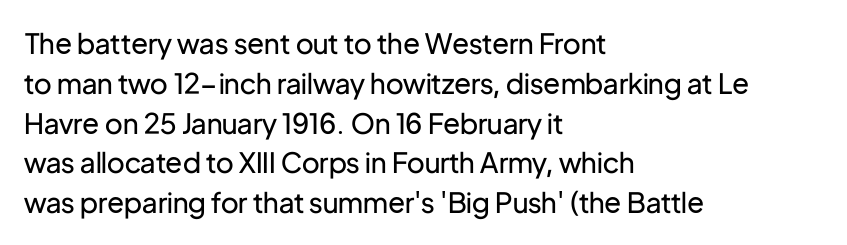
Q: Is the text bold? A: No.
Q: Is the text italic (slanted)? A: No, it is upright.
Q: Is the typeface a serif or a sans-serif typeface? A: Sans-serif.
Q: Is the text underlined? A: No.
Q: How is the paragraph aligned? A: Left-aligned.
Q: Is the spacing between letters normal or unusually wide? A: Normal.
Q: Is the spacing between lines tight, normal or loose? A: Normal.
Q: Width (condensed, normal, or wide)? A: Normal.
Q: Stroke contrast? A: Low.
Q: x-height? A: Medium.
Q: Monospaced? A: No.
